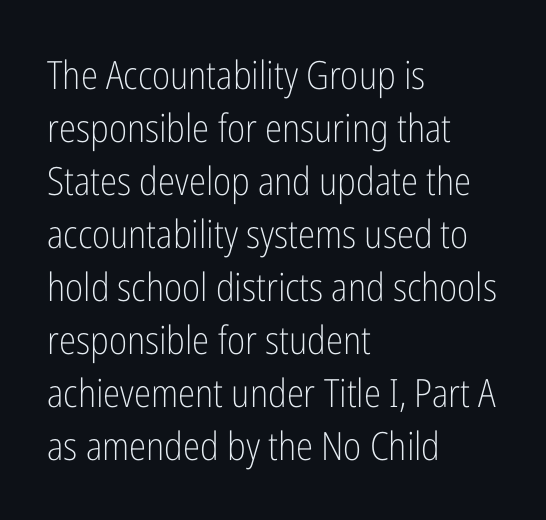
The image shows 39 px light, condensed sans-serif type, upright; set left-aligned, normal line spacing (1.36x), normal letter spacing, not underlined; low stroke contrast and a medium x-height.
